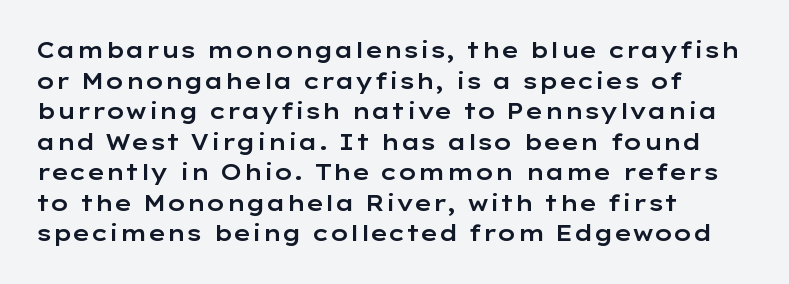
{"italic": "no", "underline": "no", "align": "left", "line_spacing": "normal", "line_spacing_ratio": 1.39, "letter_spacing": "normal", "letter_spacing_em": 0.0, "glyph_px": 22}
